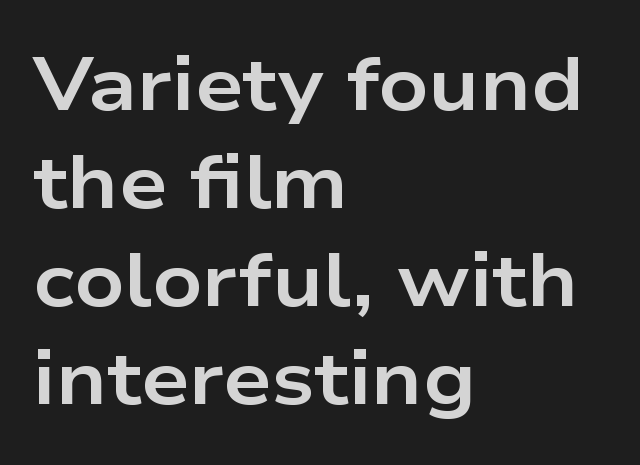
The image shows 76 px bold, wide sans-serif type, upright; set left-aligned, normal line spacing (1.29x), normal letter spacing, not underlined; low stroke contrast and a medium x-height.
